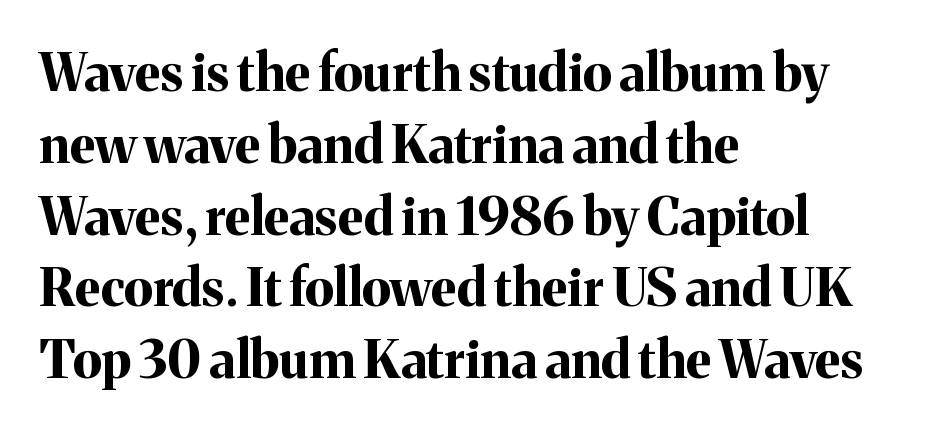
Q: Is the text bold? A: Yes.
Q: Is the text italic (slanted)? A: No, it is upright.
Q: Is the typeface a serif or a sans-serif typeface? A: Serif.
Q: Is the text underlined? A: No.
Q: How is the paragraph aligned? A: Left-aligned.
Q: Is the spacing between letters normal or unusually wide? A: Normal.
Q: Is the spacing between lines tight, normal or loose? A: Normal.
Q: Width (condensed, normal, or wide)? A: Normal.
Q: Stroke contrast? A: Medium.
Q: x-height? A: Medium.
Q: Monospaced? A: No.
